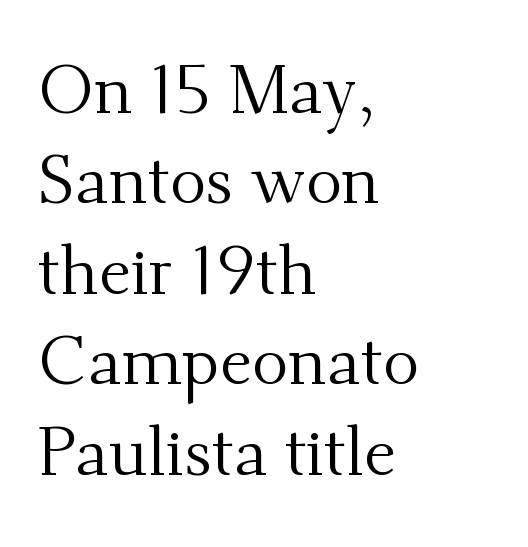
The image shows 68 px regular-weight serif type, upright; set left-aligned, normal line spacing (1.33x), normal letter spacing, not underlined; medium stroke contrast and a small x-height.
